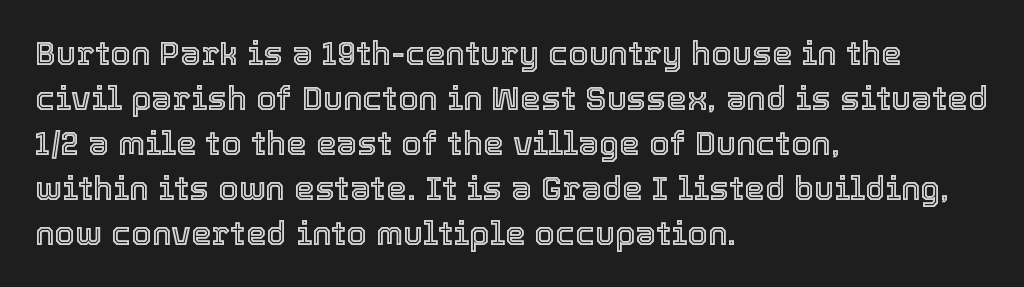
Q: Is the text italic (slanted)? A: No, it is upright.
Q: Is the text underlined? A: No.
Q: How is the paragraph aligned? A: Left-aligned.
Q: Is the spacing between letters normal or unusually wide? A: Normal.
Q: Is the spacing between lines tight, normal or loose? A: Normal.
Q: Width (condensed, normal, or wide)? A: Normal.
Q: x-height? A: Medium.
Q: Monospaced? A: No.
